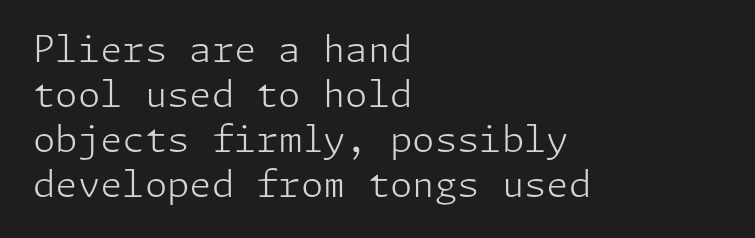
Q: Is the text bold? A: No.
Q: Is the text italic (slanted)? A: No, it is upright.
Q: Is the typeface a serif or a sans-serif typeface? A: Sans-serif.
Q: Is the text underlined? A: No.
Q: How is the paragraph aligned? A: Left-aligned.
Q: Is the spacing between letters normal or unusually wide? A: Normal.
Q: Is the spacing between lines tight, normal or loose? A: Normal.
Q: Width (condensed, normal, or wide)? A: Normal.
Q: Stroke contrast? A: Low.
Q: x-height? A: Medium.
